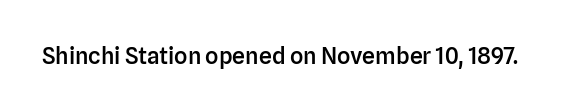
{"italic": "no", "bold": "semi", "underline": "no", "letter_spacing": "normal", "letter_spacing_em": 0.0, "glyph_px": 23}
